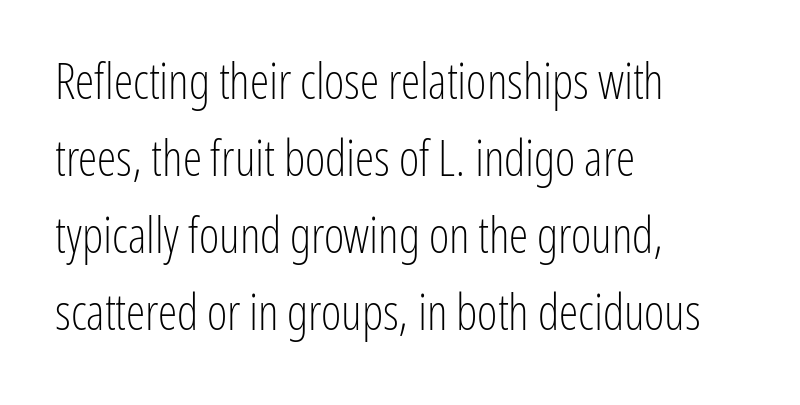
{"serif": "no", "italic": "no", "bold": "no", "weight": "light", "width": "condensed", "stroke_contrast": "low", "x_height": "medium", "monospaced": "no", "underline": "no", "align": "left", "line_spacing": "normal", "line_spacing_ratio": 1.57, "letter_spacing": "normal", "letter_spacing_em": 0.0, "glyph_px": 49}
